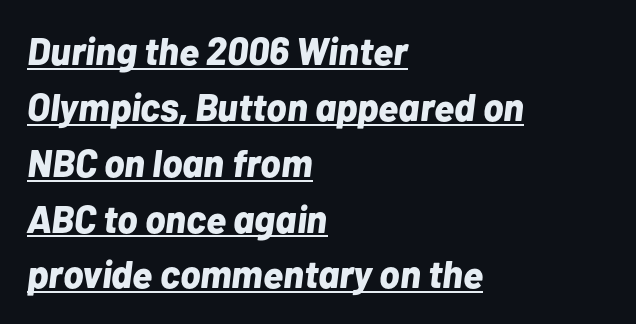
{"italic": "yes", "lean": "right", "slant_degrees": 7, "bold": "yes", "weight": "bold", "width": "normal", "stroke_contrast": "low", "x_height": "medium", "monospaced": "no", "underline": "yes", "align": "left", "line_spacing": "normal", "line_spacing_ratio": 1.47, "letter_spacing": "normal", "letter_spacing_em": 0.0, "glyph_px": 38}
